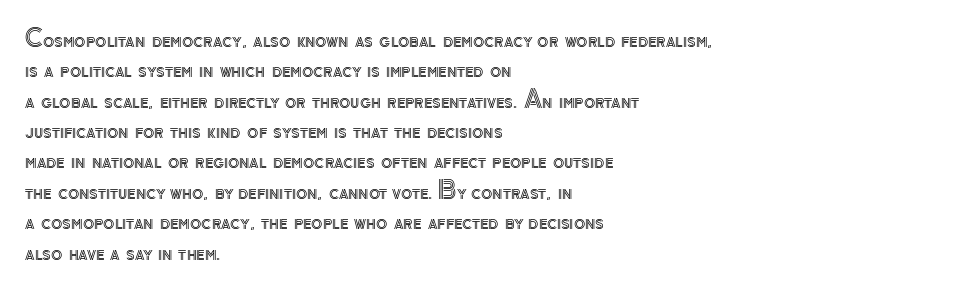
The image shows 23 px text type, upright; set left-aligned, normal line spacing (1.32x), normal letter spacing, not underlined.
